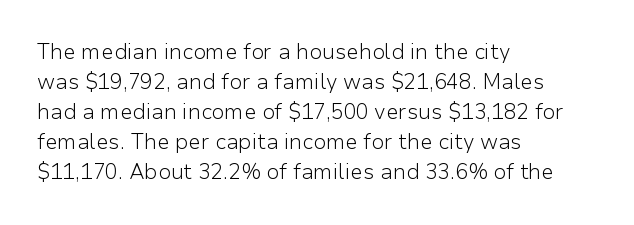
Q: Is the text bold? A: No.
Q: Is the text italic (slanted)? A: No, it is upright.
Q: Is the text underlined? A: No.
Q: How is the paragraph aligned? A: Left-aligned.
Q: Is the spacing between letters normal or unusually wide? A: Normal.
Q: Is the spacing between lines tight, normal or loose? A: Normal.
